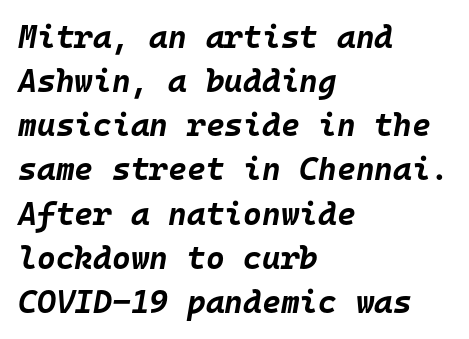
{"italic": "yes", "lean": "right", "slant_degrees": 10, "bold": "yes", "weight": "bold", "width": "normal", "stroke_contrast": "low", "x_height": "large", "monospaced": "yes", "underline": "no", "align": "left", "line_spacing": "normal", "line_spacing_ratio": 1.38, "letter_spacing": "normal", "letter_spacing_em": 0.0, "glyph_px": 32}
